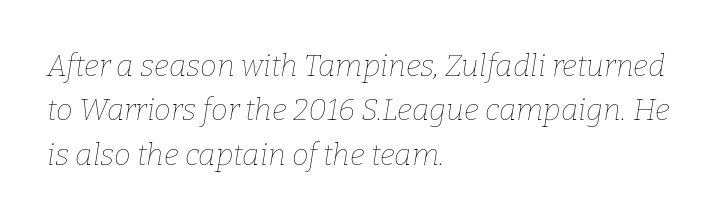
{"italic": "yes", "lean": "right", "slant_degrees": 9, "bold": "no", "weight": "thin", "width": "normal", "stroke_contrast": "low", "x_height": "medium", "monospaced": "no", "underline": "no", "align": "left", "line_spacing": "normal", "line_spacing_ratio": 1.48, "letter_spacing": "normal", "letter_spacing_em": 0.0, "glyph_px": 30}
